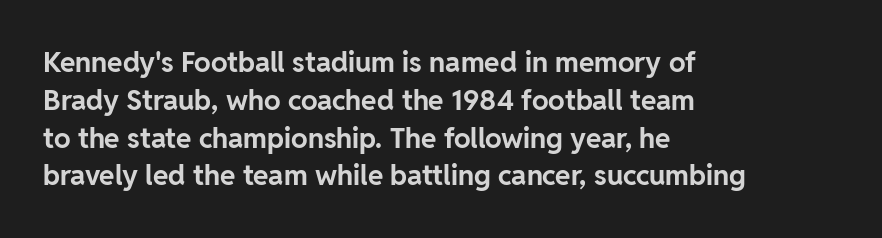
Q: Is the text bold? A: Yes.
Q: Is the text italic (slanted)? A: No, it is upright.
Q: Is the typeface a serif or a sans-serif typeface? A: Sans-serif.
Q: Is the text underlined? A: No.
Q: How is the paragraph aligned? A: Left-aligned.
Q: Is the spacing between letters normal or unusually wide? A: Normal.
Q: Is the spacing between lines tight, normal or loose? A: Normal.
Q: Width (condensed, normal, or wide)? A: Normal.
Q: Stroke contrast? A: Low.
Q: x-height? A: Medium.
Q: Monospaced? A: No.
